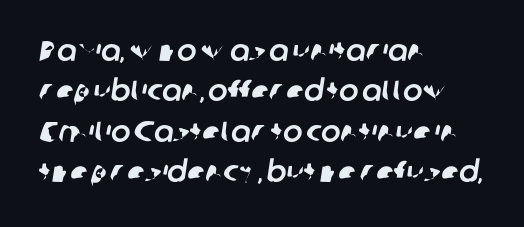
The image shows 29 px sans-serif type; set left-aligned, normal line spacing (1.39x), normal letter spacing, not underlined; low stroke contrast and a medium x-height.
